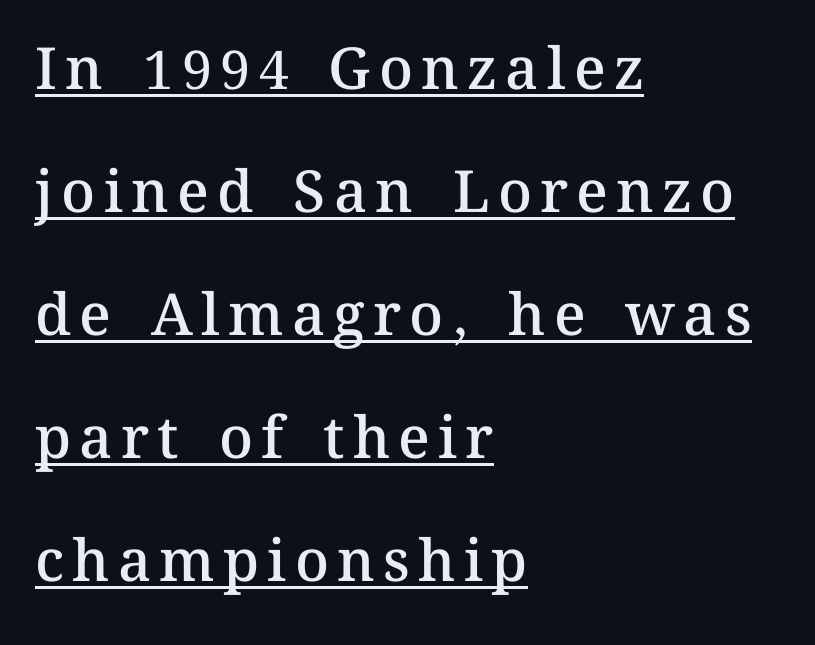
Q: Is the text bold? A: Semi-bold.
Q: Is the text italic (slanted)? A: No, it is upright.
Q: Is the text underlined? A: Yes.
Q: How is the paragraph aligned? A: Left-aligned.
Q: Is the spacing between lines tight, normal or loose? A: Loose.
Q: Width (condensed, normal, or wide)? A: Normal.
Q: Stroke contrast? A: Medium.
Q: x-height? A: Medium.
Q: Monospaced? A: No.
